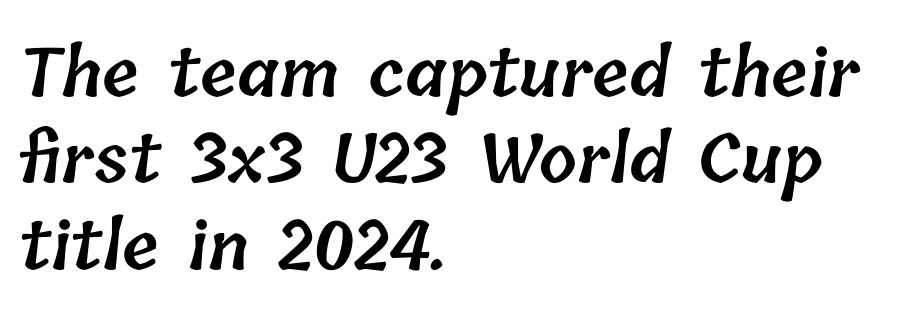
Q: Is the text bold? A: Semi-bold.
Q: Is the text underlined? A: No.
Q: How is the paragraph aligned? A: Left-aligned.
Q: Is the spacing between letters normal or unusually wide? A: Normal.
Q: Is the spacing between lines tight, normal or loose? A: Normal.
Q: Width (condensed, normal, or wide)? A: Normal.
Q: Stroke contrast? A: Low.
Q: x-height? A: Medium.
Q: Monospaced? A: No.
